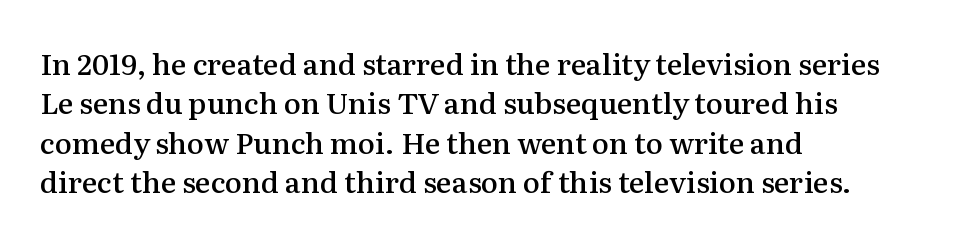
{"serif": "yes", "italic": "no", "bold": "semi", "weight": "semibold", "width": "normal", "stroke_contrast": "medium", "x_height": "medium", "monospaced": "no", "underline": "no", "align": "left", "line_spacing": "normal", "line_spacing_ratio": 1.36, "letter_spacing": "normal", "letter_spacing_em": 0.0, "glyph_px": 29}
